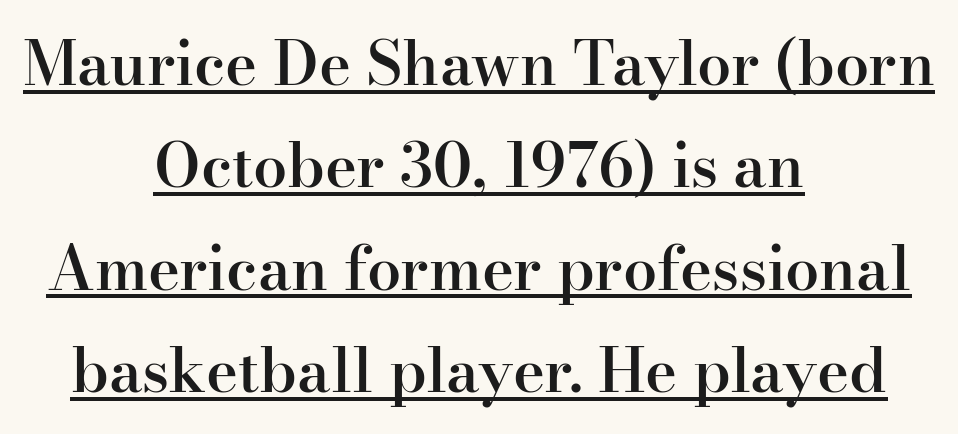
The image shows 61 px semibold serif type, upright; set centered, normal line spacing (1.68x), normal letter spacing, underlined; high stroke contrast and a small x-height.
